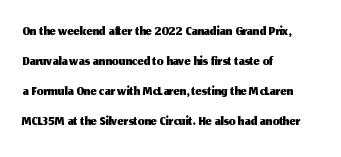
{"italic": "no", "underline": "no", "align": "left", "line_spacing": "normal", "line_spacing_ratio": 1.43, "letter_spacing": "normal", "letter_spacing_em": 0.0, "glyph_px": 21}
